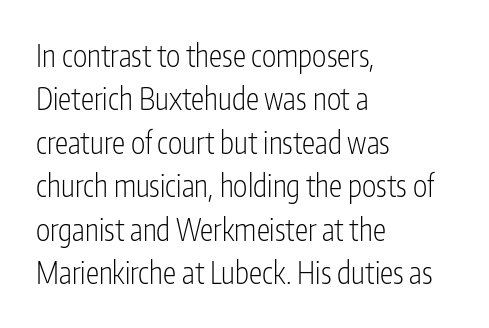
{"serif": "no", "italic": "no", "bold": "no", "weight": "light", "width": "condensed", "stroke_contrast": "low", "x_height": "medium", "monospaced": "no", "underline": "no", "align": "left", "line_spacing": "normal", "line_spacing_ratio": 1.45, "letter_spacing": "normal", "letter_spacing_em": 0.0, "glyph_px": 30}
